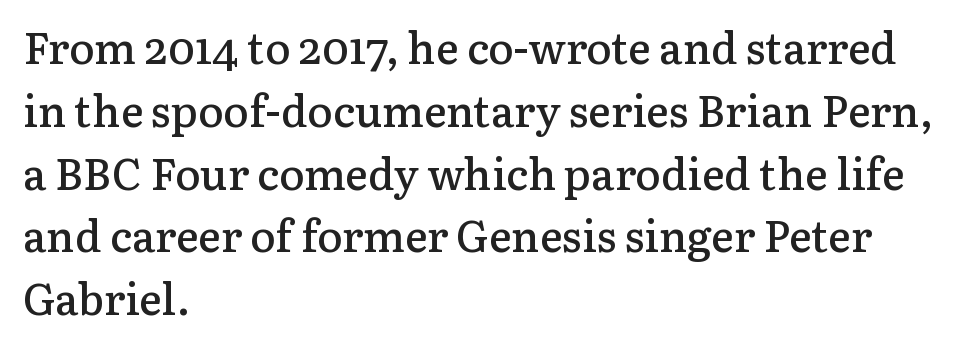
{"serif": "yes", "italic": "no", "bold": "semi", "weight": "semibold", "width": "normal", "stroke_contrast": "low", "x_height": "medium", "monospaced": "no", "underline": "no", "align": "left", "line_spacing": "normal", "line_spacing_ratio": 1.46, "letter_spacing": "normal", "letter_spacing_em": 0.0, "glyph_px": 43}
